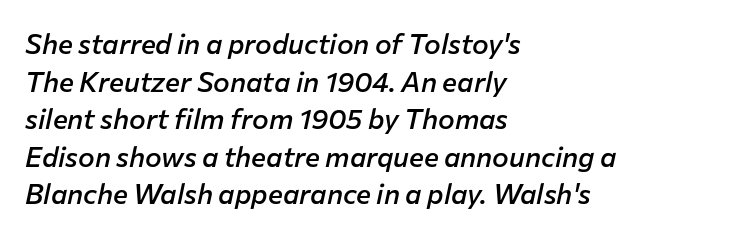
{"italic": "yes", "lean": "right", "slant_degrees": 12, "bold": "semi", "weight": "semibold", "width": "normal", "stroke_contrast": "low", "x_height": "medium", "monospaced": "no", "underline": "no", "align": "left", "line_spacing": "normal", "line_spacing_ratio": 1.34, "letter_spacing": "normal", "letter_spacing_em": 0.0, "glyph_px": 28}
